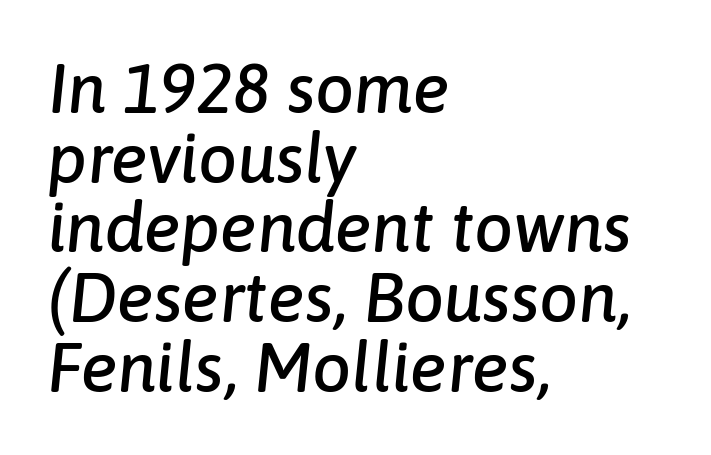
{"italic": "yes", "lean": "right", "slant_degrees": 6, "width": "normal", "stroke_contrast": "low", "x_height": "medium", "monospaced": "no", "underline": "no", "align": "left", "line_spacing": "tight", "line_spacing_ratio": 1.01, "letter_spacing": "normal", "letter_spacing_em": 0.0, "glyph_px": 69}
